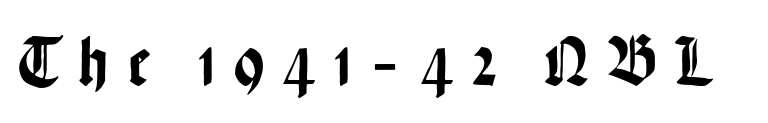
{"serif": "no", "italic": "no", "width": "condensed", "stroke_contrast": "low", "x_height": "medium", "monospaced": "no", "underline": "no", "letter_spacing": "wide", "letter_spacing_em": 0.28, "glyph_px": 71}
